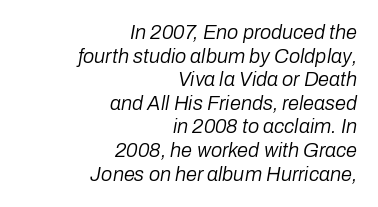
Compared with a typical body face, this is equally light or lighter still. The line texture is even and compact thanks to regular tracking. Style check: oblique. Beneath every word, the page is bare. Casual observation: everything's shoved over to the right.
